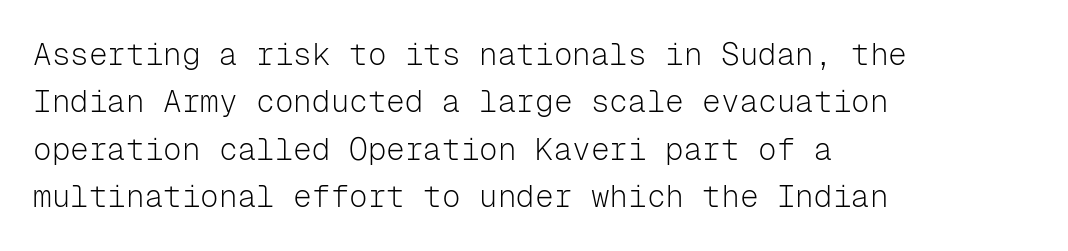
Q: Is the text bold? A: No.
Q: Is the text italic (slanted)? A: No, it is upright.
Q: Is the typeface a serif or a sans-serif typeface? A: Sans-serif.
Q: Is the text underlined? A: No.
Q: How is the paragraph aligned? A: Left-aligned.
Q: Is the spacing between letters normal or unusually wide? A: Normal.
Q: Is the spacing between lines tight, normal or loose? A: Normal.
Q: Width (condensed, normal, or wide)? A: Normal.
Q: Stroke contrast? A: Low.
Q: x-height? A: Medium.
Q: Monospaced? A: Yes.
